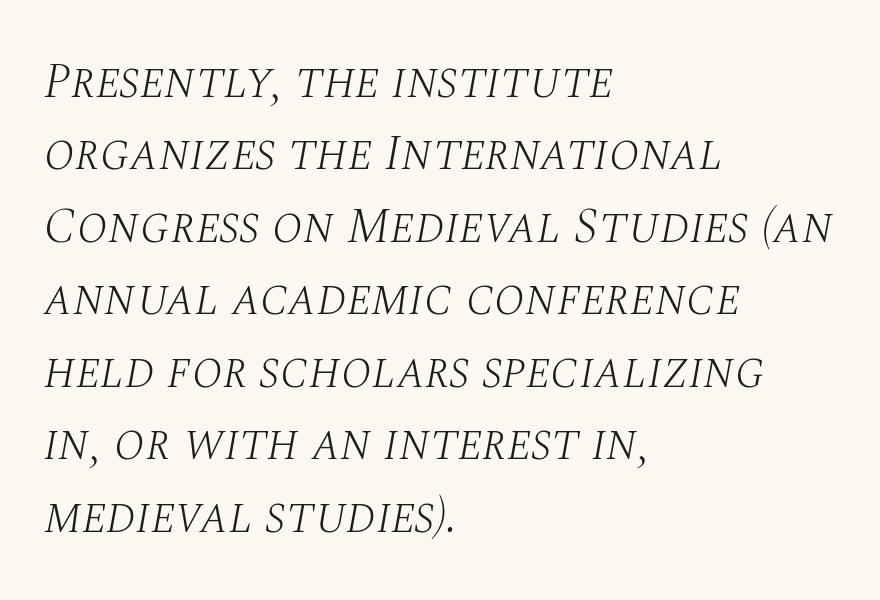
{"serif": "yes", "italic": "yes", "lean": "right", "slant_degrees": 10, "bold": "no", "weight": "light", "width": "normal", "stroke_contrast": "medium", "x_height": "large", "monospaced": "no", "underline": "no", "align": "left", "line_spacing": "normal", "line_spacing_ratio": 1.45, "letter_spacing": "normal", "letter_spacing_em": 0.0, "glyph_px": 50}
